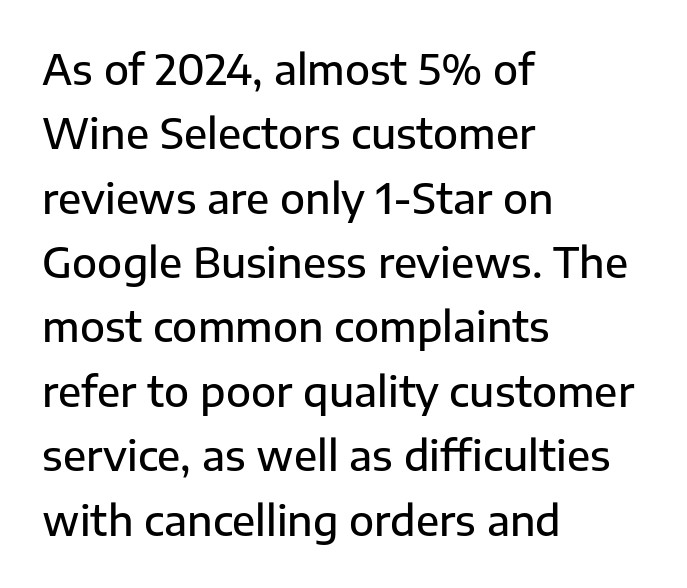
Q: Is the text bold? A: Semi-bold.
Q: Is the text italic (slanted)? A: No, it is upright.
Q: Is the typeface a serif or a sans-serif typeface? A: Sans-serif.
Q: Is the text underlined? A: No.
Q: How is the paragraph aligned? A: Left-aligned.
Q: Is the spacing between letters normal or unusually wide? A: Normal.
Q: Is the spacing between lines tight, normal or loose? A: Normal.
Q: Width (condensed, normal, or wide)? A: Normal.
Q: Stroke contrast? A: Low.
Q: x-height? A: Medium.
Q: Monospaced? A: No.
